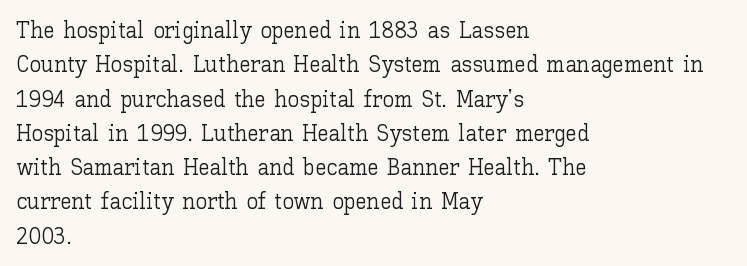
{"italic": "no", "bold": "no", "underline": "no", "align": "left", "line_spacing": "normal", "line_spacing_ratio": 1.49, "letter_spacing": "normal", "letter_spacing_em": 0.0, "glyph_px": 23}
